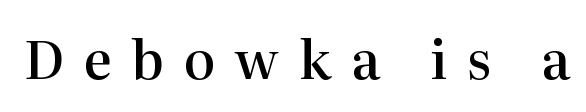
Q: Is the text bold? A: Semi-bold.
Q: Is the text italic (slanted)? A: No, it is upright.
Q: Is the typeface a serif or a sans-serif typeface? A: Serif.
Q: Is the text underlined? A: No.
Q: Is the spacing between letters normal or unusually wide? A: Unusually wide.
Q: Width (condensed, normal, or wide)? A: Normal.
Q: Stroke contrast? A: High.
Q: x-height? A: Medium.
Q: Monospaced? A: No.
